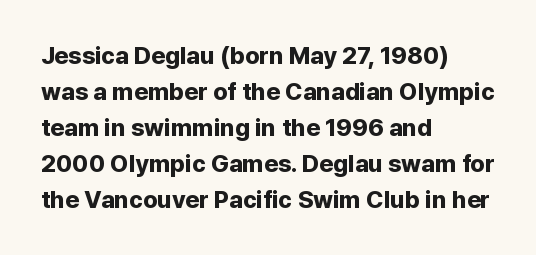
{"italic": "no", "bold": "yes", "underline": "no", "align": "left", "line_spacing": "normal", "line_spacing_ratio": 1.5, "letter_spacing": "normal", "letter_spacing_em": 0.0, "glyph_px": 24}
